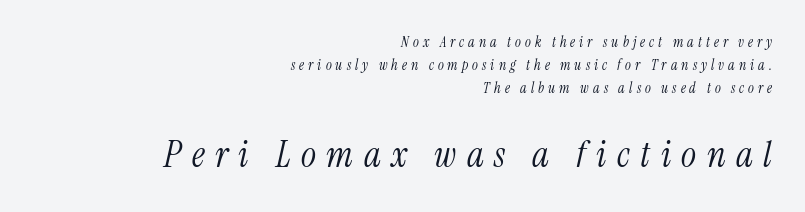
Q: Is the text bold? A: No.
Q: Is the text italic (slanted)? A: Yes, it leans right by about 13 degrees.
Q: Is the typeface a serif or a sans-serif typeface? A: Serif.
Q: Is the text underlined? A: No.
Q: How is the paragraph aligned? A: Right-aligned.
Q: Is the spacing between letters normal or unusually wide? A: Unusually wide.
Q: Is the spacing between lines tight, normal or loose? A: Normal.
Q: Which block of text is set in a larger size, the first (top) or the second (bottom)? A: The second (bottom) one.
Q: Width (condensed, normal, or wide)? A: Condensed.
Q: Stroke contrast? A: Medium.
Q: x-height? A: Medium.
Q: Monospaced? A: No.
